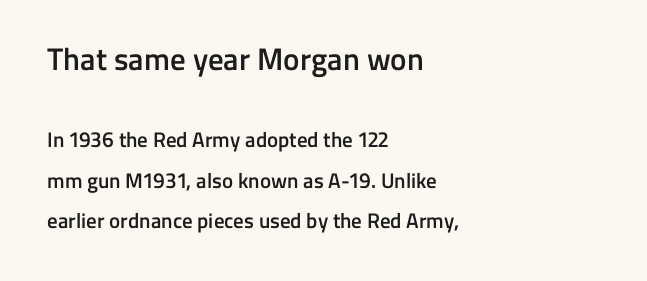
Summary of weight: moderately heavy, a semibold. Characters remain perfectly vertical along every line. In terms of letterspacing, this is plain default setting. Visually the block forms a straight wall on the left and a jagged coastline on the right. The passage shown stacks its lines with a broad gap. These lines are rendered in a variable-pitch font.
